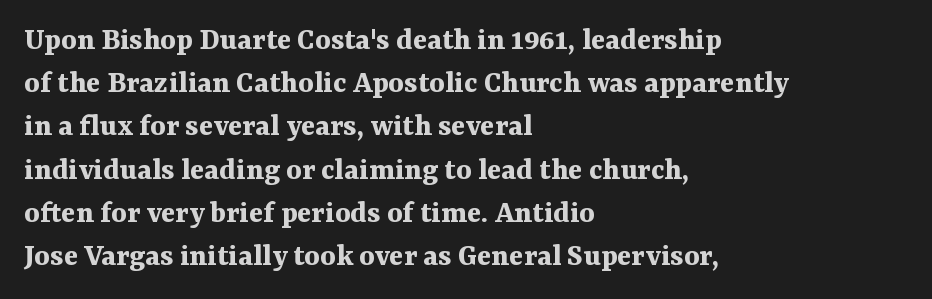
Upright lettering throughout. As a designer I'd log this as weight 700, bold. Compared with typical paragraphs, the rows here are spaced about the same. Is the block centered? No — it sits flush against the left margin. Is this a fixed-width face? No — the glyphs have proportional, varying widths.
